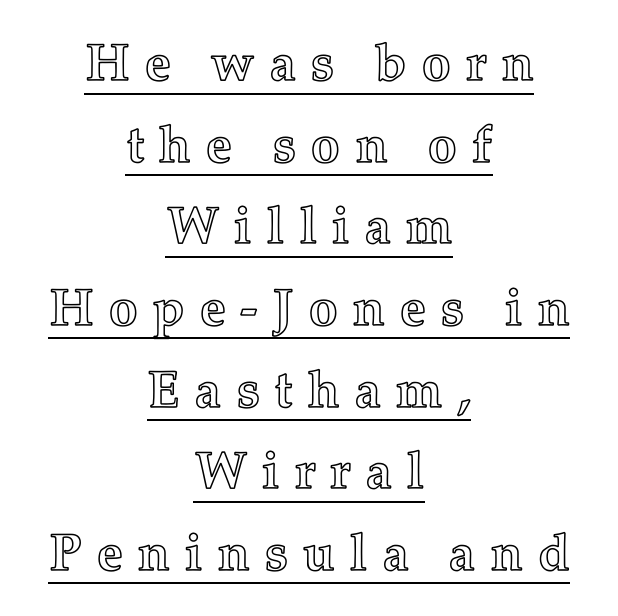
Q: Is the text italic (slanted)? A: No, it is upright.
Q: Is the text underlined? A: Yes.
Q: How is the paragraph aligned? A: Centered.
Q: Is the spacing between letters normal or unusually wide? A: Unusually wide.
Q: Is the spacing between lines tight, normal or loose? A: Normal.
Q: Width (condensed, normal, or wide)? A: Normal.
Q: x-height? A: Medium.
Q: Monospaced? A: No.
